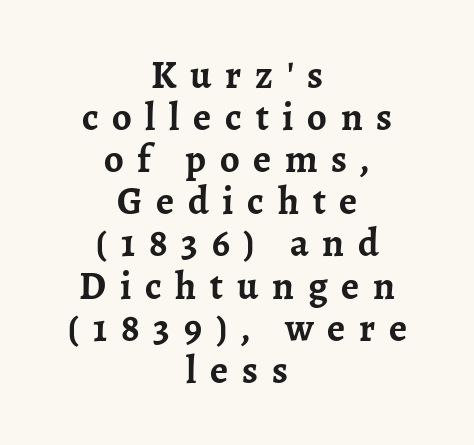
Looks like regular typesetting: each glyph gets only the width it needs. Tightly led — the rows are bunched. The typesetter chose a symmetrical, centered arrangement here. Are there feet on the stems? There are — it's a serif.
